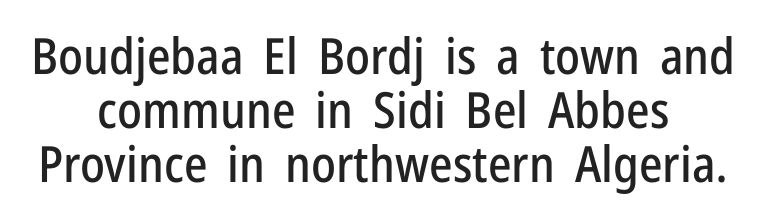
Q: Is the text italic (slanted)? A: No, it is upright.
Q: Is the typeface a serif or a sans-serif typeface? A: Sans-serif.
Q: Is the text underlined? A: No.
Q: How is the paragraph aligned? A: Centered.
Q: Is the spacing between letters normal or unusually wide? A: Normal.
Q: Is the spacing between lines tight, normal or loose? A: Tight.
Q: Width (condensed, normal, or wide)? A: Condensed.
Q: Stroke contrast? A: Low.
Q: x-height? A: Medium.
Q: Monospaced? A: No.
